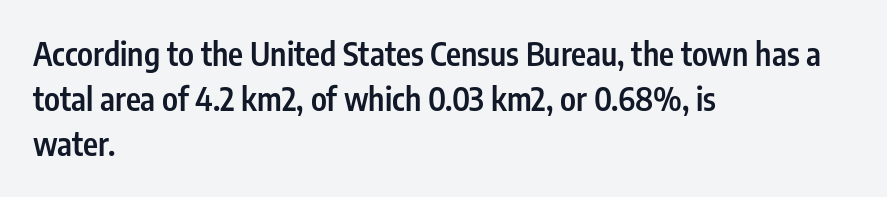
A classic flush-left, rag-right setting is used for this passage. These lines keep a tight, regular rhythm from letter to letter. Check the space under the baseline: it is left empty. Check where the strokes stop: nothing finishes them off — pure sans. Stroke thickness is moderately raised; the sample reads as semibold. Summary of vertical rhythm: regular, with standard interline spacing.
